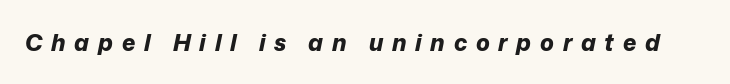
{"italic": "yes", "lean": "right", "slant_degrees": 12, "bold": "yes", "underline": "no", "letter_spacing": "wide", "letter_spacing_em": 0.38, "glyph_px": 23}
